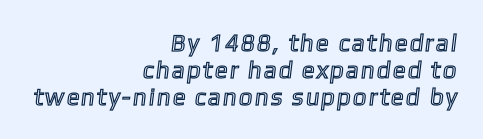
{"underline": "no", "align": "right", "line_spacing": "tight", "line_spacing_ratio": 1.12, "glyph_px": 24}
